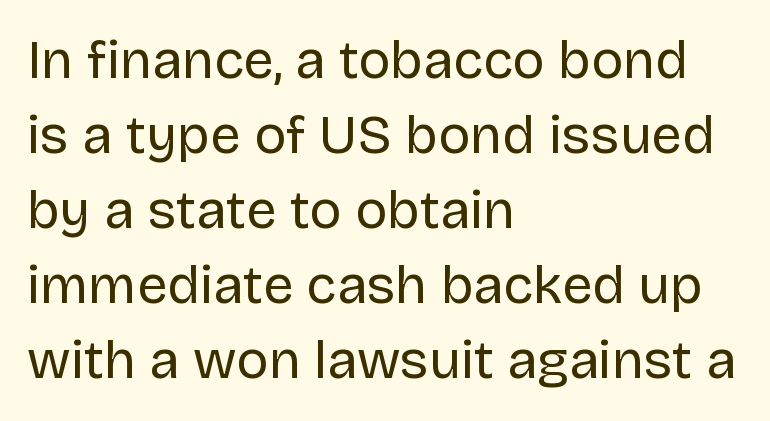
Has an underline been added? It has not. The lines are quadded left. Grotesque or geometric, the face here clearly has no serifs. The letters stand upright; this is a roman face.
